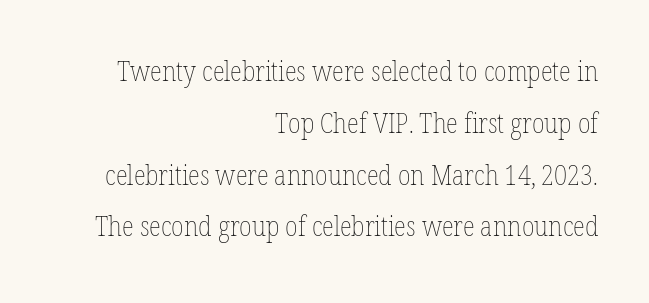
{"italic": "no", "bold": "no", "weight": "thin", "width": "condensed", "stroke_contrast": "low", "x_height": "medium", "monospaced": "no", "underline": "no", "align": "right", "line_spacing_ratio": 1.85, "letter_spacing": "normal", "letter_spacing_em": 0.0, "glyph_px": 28}
